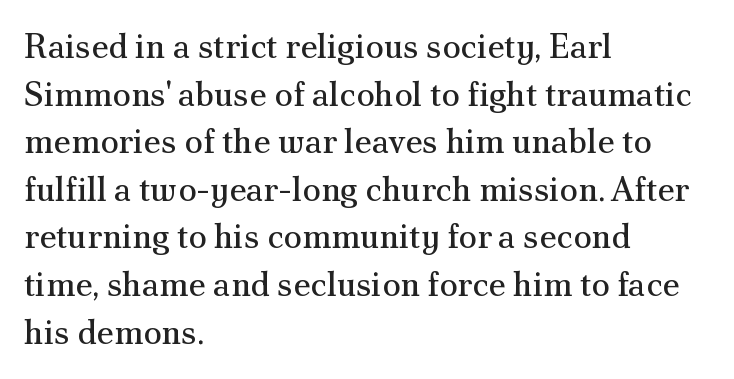
{"serif": "yes", "italic": "no", "bold": "no", "weight": "regular", "width": "normal", "stroke_contrast": "medium", "x_height": "small", "monospaced": "no", "underline": "no", "align": "left", "line_spacing": "normal", "line_spacing_ratio": 1.4, "letter_spacing": "normal", "letter_spacing_em": 0.0, "glyph_px": 34}
